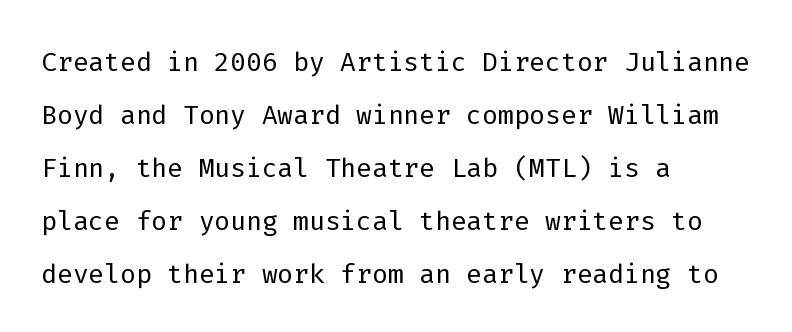
Q: Is the text bold? A: No.
Q: Is the text italic (slanted)? A: No, it is upright.
Q: Is the typeface a serif or a sans-serif typeface? A: Sans-serif.
Q: Is the text underlined? A: No.
Q: How is the paragraph aligned? A: Left-aligned.
Q: Is the spacing between letters normal or unusually wide? A: Normal.
Q: Is the spacing between lines tight, normal or loose? A: Normal.
Q: Width (condensed, normal, or wide)? A: Normal.
Q: Stroke contrast? A: Low.
Q: x-height? A: Medium.
Q: Monospaced? A: Yes.
